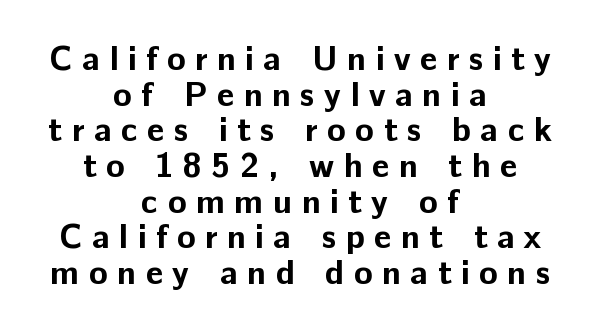
Here the designer chose a conventional face with non-uniform glyph widths. You can tell it's not italic because the verticals are truly vertical. Every letter is thick-stroked: bold, no question. No word sits above an underline.
